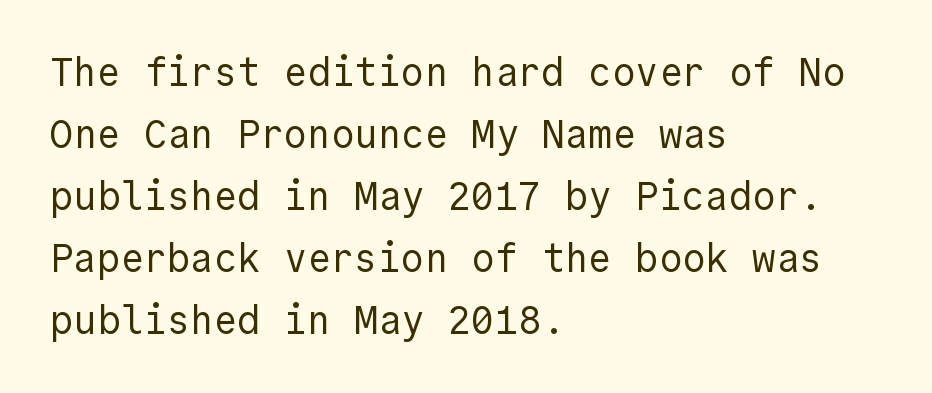
Q: Is the text bold? A: No.
Q: Is the text italic (slanted)? A: No, it is upright.
Q: Is the typeface a serif or a sans-serif typeface? A: Sans-serif.
Q: Is the text underlined? A: No.
Q: How is the paragraph aligned? A: Left-aligned.
Q: Is the spacing between letters normal or unusually wide? A: Normal.
Q: Is the spacing between lines tight, normal or loose? A: Normal.
Q: Width (condensed, normal, or wide)? A: Normal.
Q: x-height? A: Medium.
